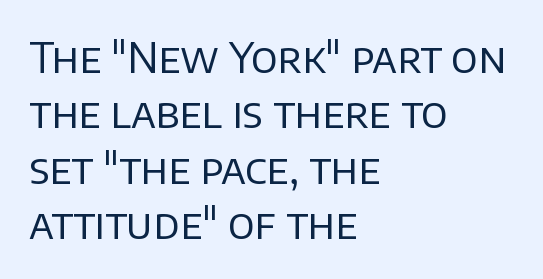
Q: Is the text bold? A: No.
Q: Is the text italic (slanted)? A: No, it is upright.
Q: Is the typeface a serif or a sans-serif typeface? A: Sans-serif.
Q: Is the text underlined? A: No.
Q: How is the paragraph aligned? A: Left-aligned.
Q: Is the spacing between letters normal or unusually wide? A: Normal.
Q: Is the spacing between lines tight, normal or loose? A: Normal.
Q: Width (condensed, normal, or wide)? A: Normal.
Q: Stroke contrast? A: Low.
Q: x-height? A: Large.
Q: Monospaced? A: No.
